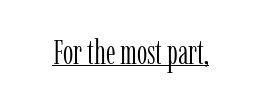
{"serif": "yes", "italic": "no", "bold": "no", "weight": "light", "width": "condensed", "stroke_contrast": "low", "x_height": "medium", "monospaced": "no", "underline": "yes", "letter_spacing": "normal", "letter_spacing_em": 0.0, "glyph_px": 33}
